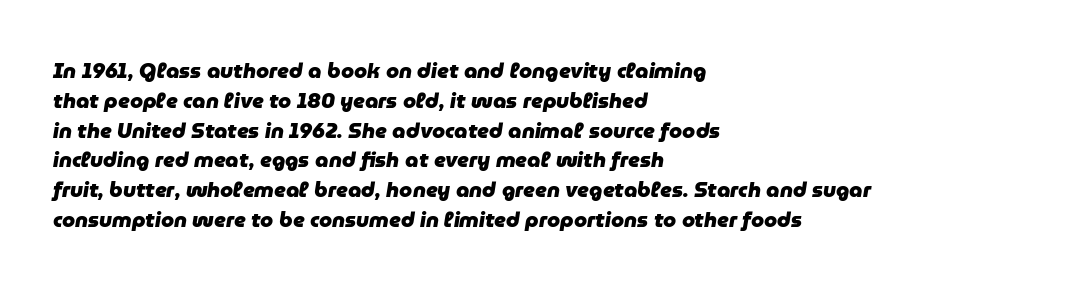
Q: Is the text bold? A: Yes.
Q: Is the text italic (slanted)? A: Yes, it leans right by about 9 degrees.
Q: Is the text underlined? A: No.
Q: How is the paragraph aligned? A: Left-aligned.
Q: Is the spacing between letters normal or unusually wide? A: Normal.
Q: Is the spacing between lines tight, normal or loose? A: Normal.
